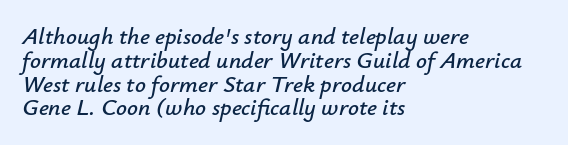
Q: Is the text italic (slanted)? A: Yes, it leans right by about 12 degrees.
Q: Is the text underlined? A: No.
Q: How is the paragraph aligned? A: Left-aligned.
Q: Is the spacing between letters normal or unusually wide? A: Normal.
Q: Is the spacing between lines tight, normal or loose? A: Tight.
